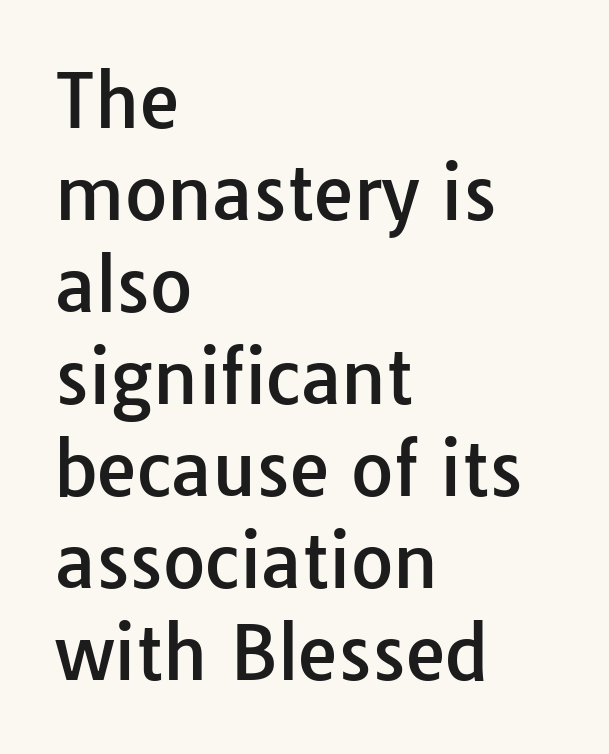
Q: Is the text italic (slanted)? A: No, it is upright.
Q: Is the typeface a serif or a sans-serif typeface? A: Sans-serif.
Q: Is the text underlined? A: No.
Q: How is the paragraph aligned? A: Left-aligned.
Q: Is the spacing between letters normal or unusually wide? A: Normal.
Q: Is the spacing between lines tight, normal or loose? A: Normal.
Q: Width (condensed, normal, or wide)? A: Normal.
Q: Stroke contrast? A: Low.
Q: x-height? A: Medium.
Q: Monospaced? A: No.
